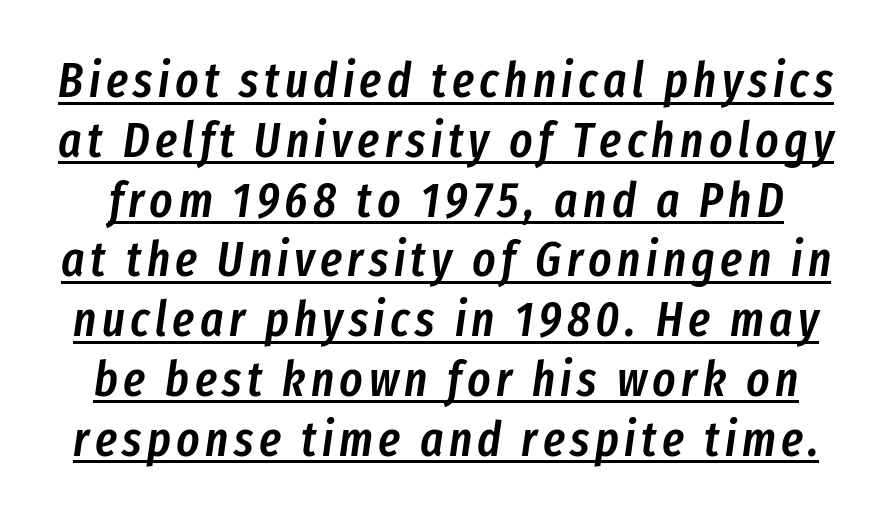
Q: Is the text bold? A: Semi-bold.
Q: Is the text italic (slanted)? A: Yes, it leans right by about 8 degrees.
Q: Is the text underlined? A: Yes.
Q: Width (condensed, normal, or wide)? A: Condensed.
Q: Stroke contrast? A: Low.
Q: x-height? A: Medium.
Q: Monospaced? A: No.
